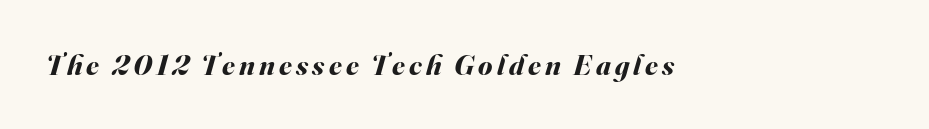
Q: Is the text bold? A: Yes.
Q: Is the text italic (slanted)? A: Yes, it leans right by about 16 degrees.
Q: Is the text underlined? A: No.
Q: Width (condensed, normal, or wide)? A: Normal.
Q: Stroke contrast? A: Medium.
Q: x-height? A: Small.
Q: Monospaced? A: No.
